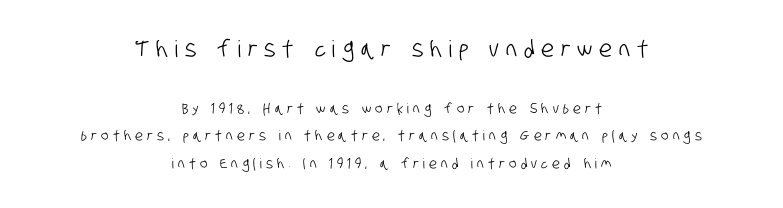
{"underline": "no", "align": "center", "line_spacing": "loose", "line_spacing_ratio": 1.97, "letter_spacing": "wide", "letter_spacing_em": 0.3, "larger_block": "first", "size_ratio": 1.64, "glyph_px": 23}
